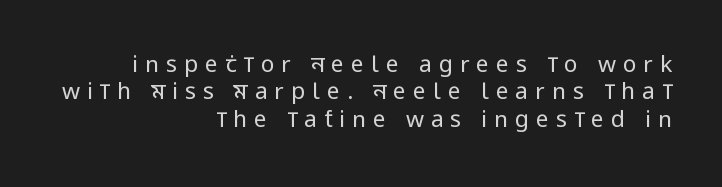
Ascenders rise straight up at ninety degrees. Casual observation: everything's shoved over to the right. In terms of letterspacing, this is a distinctly airy, spread setting. On a weight scale, this lands at 450 or below. Unmarked baselines from the first word to the last.
